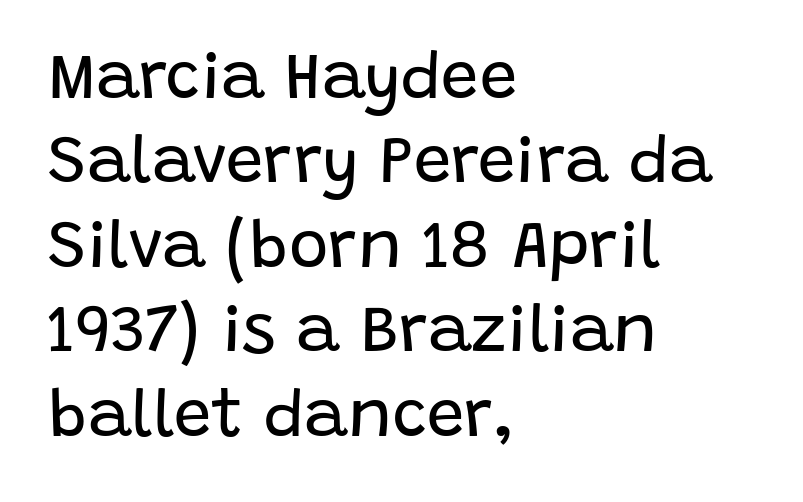
{"serif": "no", "italic": "no", "bold": "no", "weight": "regular", "width": "normal", "stroke_contrast": "low", "x_height": "large", "monospaced": "no", "underline": "no", "align": "left", "line_spacing": "normal", "line_spacing_ratio": 1.26, "letter_spacing": "normal", "letter_spacing_em": 0.0, "glyph_px": 67}
